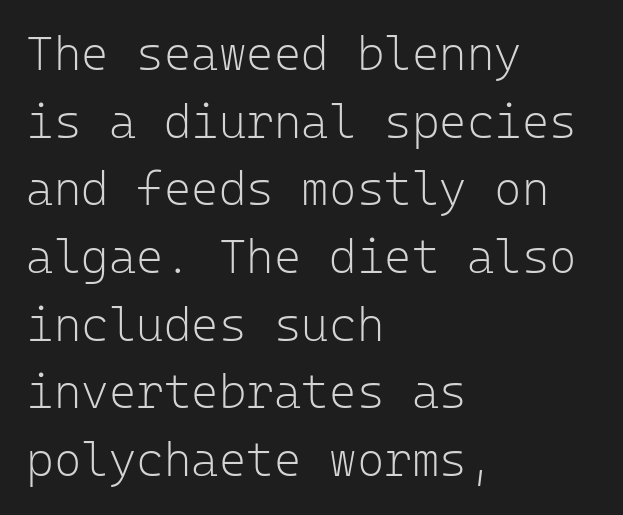
The font family rendered here belongs to the sans-serif group. Rule under the text: the space is simply empty. Rows of type keep a routine distance in the vertical direction. Left-aligned paragraph, ragged on the right.
